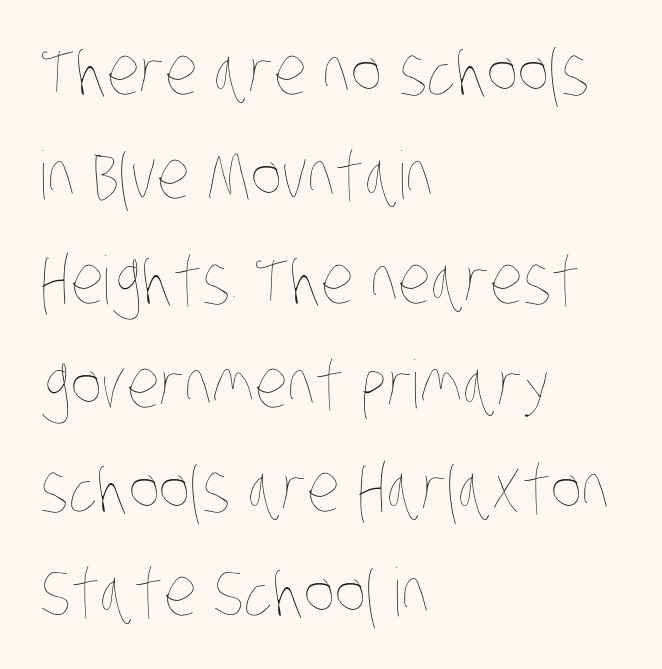
The image shows 66 px thin, condensed type; set left-aligned, normal line spacing (1.58x), normal letter spacing, not underlined; low stroke contrast and a large x-height.
